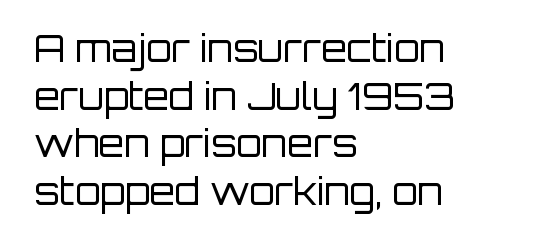
The image shows 37 px regular-weight sans-serif type, upright; set left-aligned, normal line spacing (1.29x), normal letter spacing, not underlined; low stroke contrast and a large x-height.
